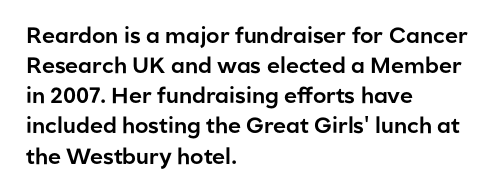
{"italic": "no", "underline": "no", "align": "left", "line_spacing": "normal", "line_spacing_ratio": 1.37, "letter_spacing": "normal", "letter_spacing_em": 0.0, "glyph_px": 22}
